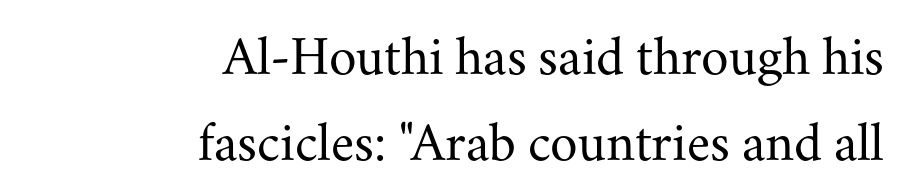
Q: Is the text bold? A: No.
Q: Is the text italic (slanted)? A: No, it is upright.
Q: Is the typeface a serif or a sans-serif typeface? A: Serif.
Q: Is the text underlined? A: No.
Q: How is the paragraph aligned? A: Right-aligned.
Q: Is the spacing between letters normal or unusually wide? A: Normal.
Q: Is the spacing between lines tight, normal or loose? A: Normal.
Q: Width (condensed, normal, or wide)? A: Normal.
Q: Stroke contrast? A: Medium.
Q: x-height? A: Small.
Q: Monospaced? A: No.
